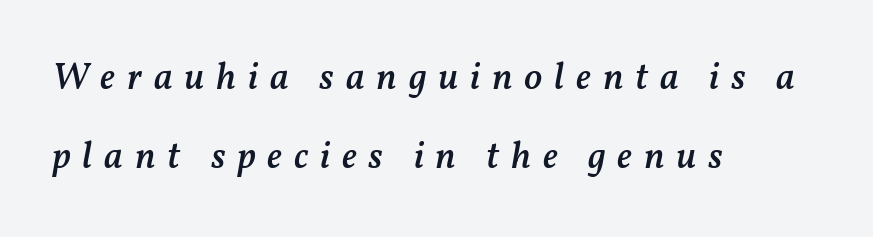
{"italic": "yes", "lean": "right", "slant_degrees": 11, "bold": "semi", "weight": "semibold", "width": "normal", "stroke_contrast": "medium", "x_height": "medium", "monospaced": "no", "underline": "no", "align": "left", "line_spacing": "loose", "line_spacing_ratio": 2.07, "letter_spacing": "wide", "letter_spacing_em": 0.31, "glyph_px": 38}
